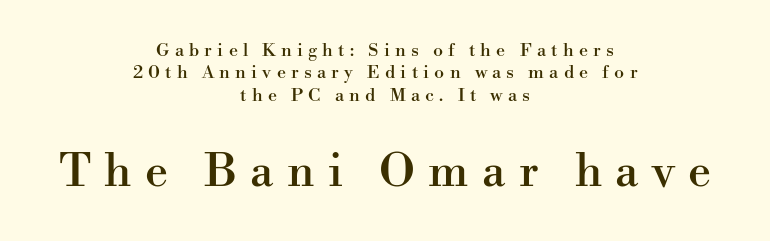
Q: Is the text italic (slanted)? A: No, it is upright.
Q: Is the typeface a serif or a sans-serif typeface? A: Serif.
Q: Is the text underlined? A: No.
Q: How is the paragraph aligned? A: Centered.
Q: Is the spacing between letters normal or unusually wide? A: Unusually wide.
Q: Is the spacing between lines tight, normal or loose? A: Normal.
Q: Which block of text is set in a larger size, the first (top) or the second (bottom)? A: The second (bottom) one.
Q: Width (condensed, normal, or wide)? A: Normal.
Q: Stroke contrast? A: High.
Q: x-height? A: Small.
Q: Monospaced? A: No.
